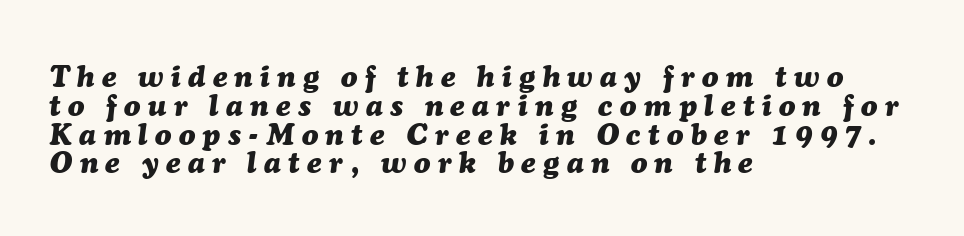
Q: Is the text bold? A: Yes.
Q: Is the text italic (slanted)? A: Yes, it leans right by about 7 degrees.
Q: Is the text underlined? A: No.
Q: How is the paragraph aligned? A: Left-aligned.
Q: Is the spacing between letters normal or unusually wide? A: Unusually wide.
Q: Is the spacing between lines tight, normal or loose? A: Tight.
Q: Width (condensed, normal, or wide)? A: Normal.
Q: Stroke contrast? A: Medium.
Q: x-height? A: Medium.
Q: Monospaced? A: No.
